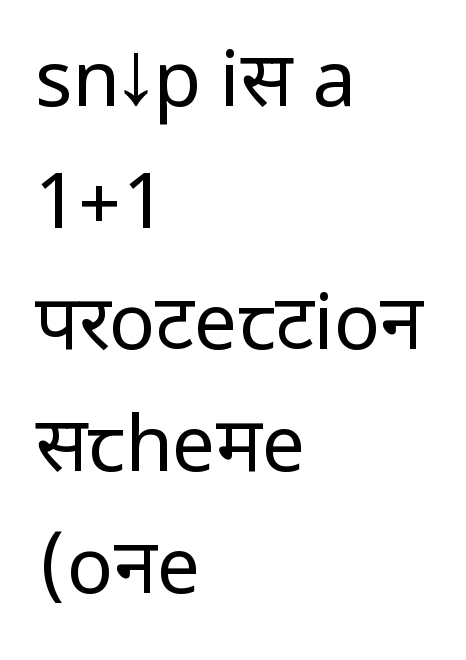
{"serif": "no", "italic": "no", "bold": "no", "weight": "regular", "width": "condensed", "stroke_contrast": "low", "underline": "no", "align": "left", "line_spacing": "normal", "line_spacing_ratio": 1.58, "letter_spacing": "normal", "letter_spacing_em": 0.0, "glyph_px": 77}
